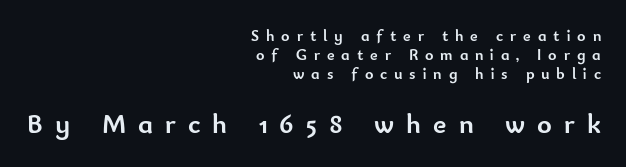
Font category for this specimen: sans-serif. The line texture is sparse and dotted thanks to wide tracking. Looks like regular typesetting: each glyph gets only the width it needs. On the weight axis this lands at bold, roughly 700. Note: smaller setting up top, larger setting below. The foot of each line stays bare and open.
